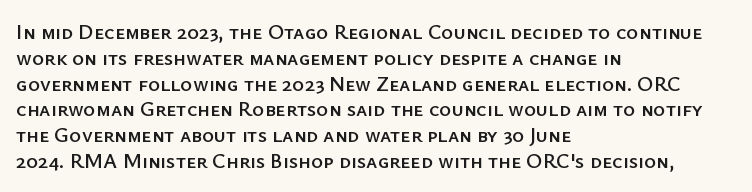
Q: Is the text italic (slanted)? A: No, it is upright.
Q: Is the text underlined? A: No.
Q: How is the paragraph aligned? A: Left-aligned.
Q: Is the spacing between letters normal or unusually wide? A: Normal.
